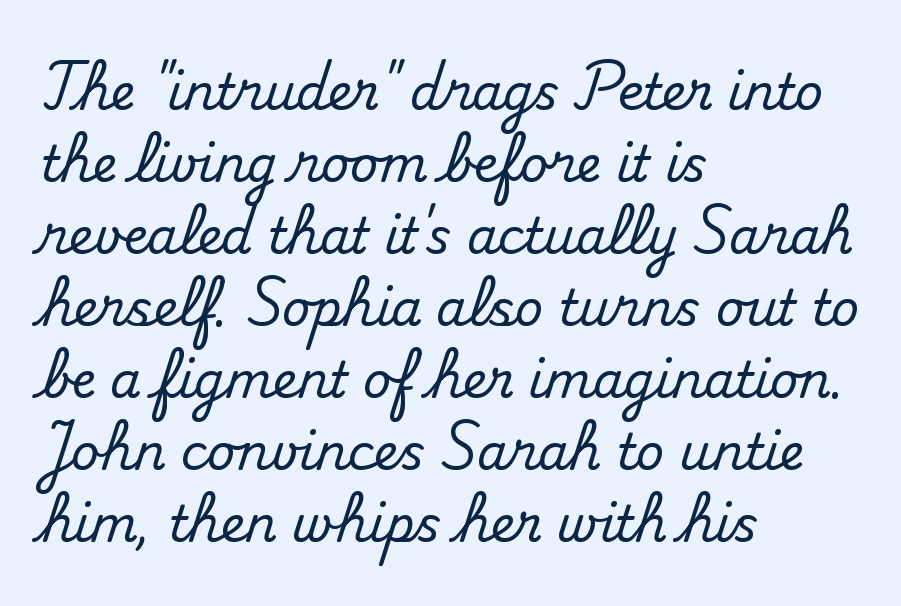
{"serif": "yes", "width": "normal", "stroke_contrast": "medium", "x_height": "small", "monospaced": "no", "underline": "no", "align": "left", "line_spacing": "normal", "line_spacing_ratio": 1.47, "letter_spacing": "normal", "letter_spacing_em": 0.0, "glyph_px": 49}
